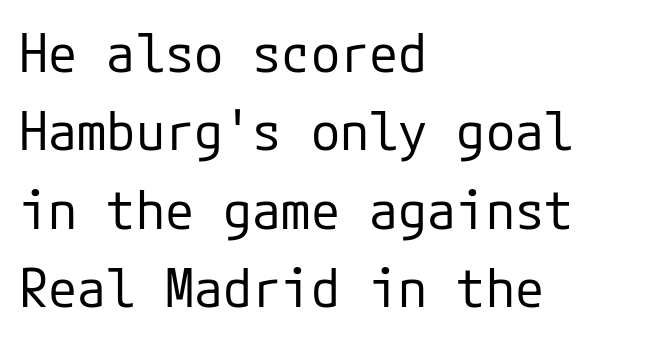
Grotesque or geometric, the face here clearly has no serifs. In terms of posture, this sample is upright. The gaps between neighbouring characters are ordinary and unremarkable. Glance below the letters and you will spot only blank space.
